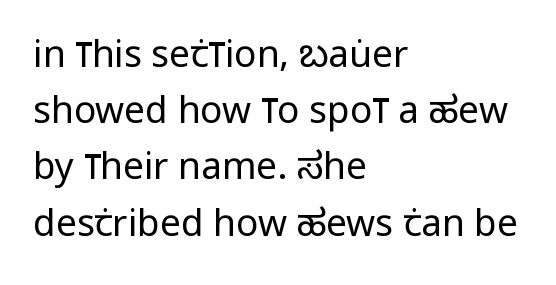
Q: Is the text bold? A: No.
Q: Is the text italic (slanted)? A: No, it is upright.
Q: Is the typeface a serif or a sans-serif typeface? A: Sans-serif.
Q: Is the text underlined? A: No.
Q: How is the paragraph aligned? A: Left-aligned.
Q: Is the spacing between letters normal or unusually wide? A: Normal.
Q: Is the spacing between lines tight, normal or loose? A: Normal.
Q: Width (condensed, normal, or wide)? A: Condensed.
Q: Stroke contrast? A: Low.
Q: x-height? A: Large.
Q: Monospaced? A: No.
